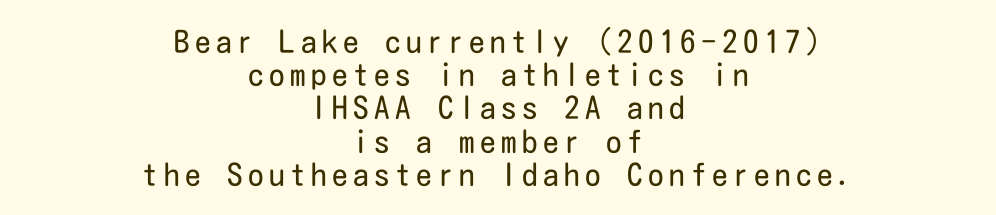
The image shows 31 px regular-weight, condensed sans-serif type, upright; set centered, tight line spacing (1.07x), not underlined; low stroke contrast and a medium x-height.
